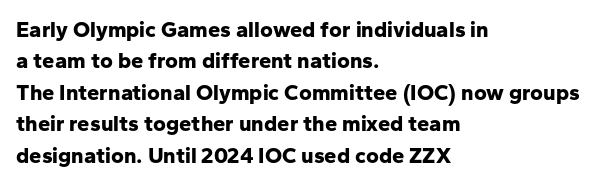
{"italic": "no", "bold": "yes", "underline": "no", "align": "left", "line_spacing": "normal", "line_spacing_ratio": 1.43, "letter_spacing": "normal", "letter_spacing_em": 0.0, "glyph_px": 22}
